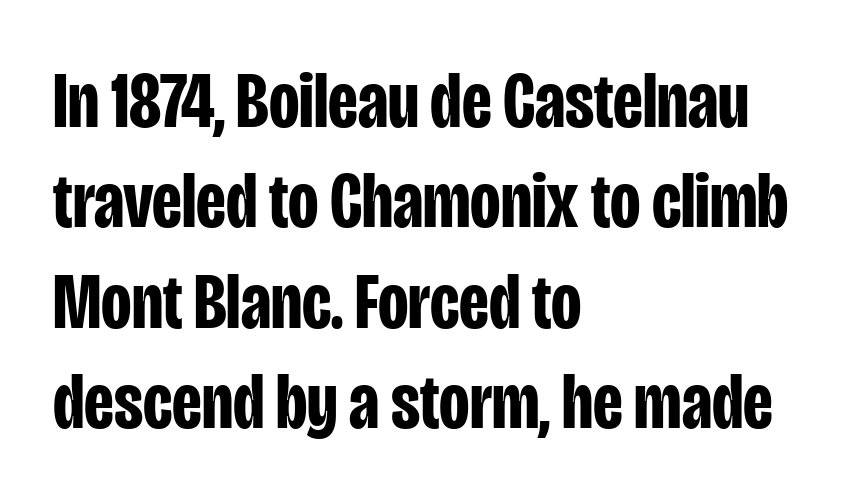
Q: Is the text bold? A: Yes.
Q: Is the text italic (slanted)? A: No, it is upright.
Q: Is the typeface a serif or a sans-serif typeface? A: Sans-serif.
Q: Is the text underlined? A: No.
Q: How is the paragraph aligned? A: Left-aligned.
Q: Is the spacing between letters normal or unusually wide? A: Normal.
Q: Is the spacing between lines tight, normal or loose? A: Normal.
Q: Width (condensed, normal, or wide)? A: Condensed.
Q: Stroke contrast? A: Low.
Q: x-height? A: Large.
Q: Monospaced? A: No.
